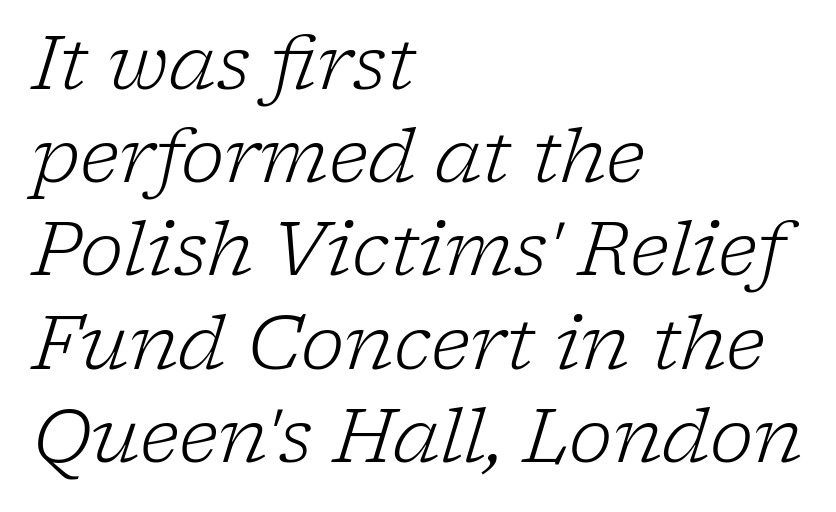
{"serif": "yes", "italic": "yes", "lean": "right", "slant_degrees": 17, "bold": "no", "weight": "light", "width": "normal", "stroke_contrast": "low", "x_height": "medium", "monospaced": "no", "underline": "no", "align": "left", "line_spacing": "normal", "line_spacing_ratio": 1.26, "letter_spacing": "normal", "letter_spacing_em": 0.0, "glyph_px": 74}
